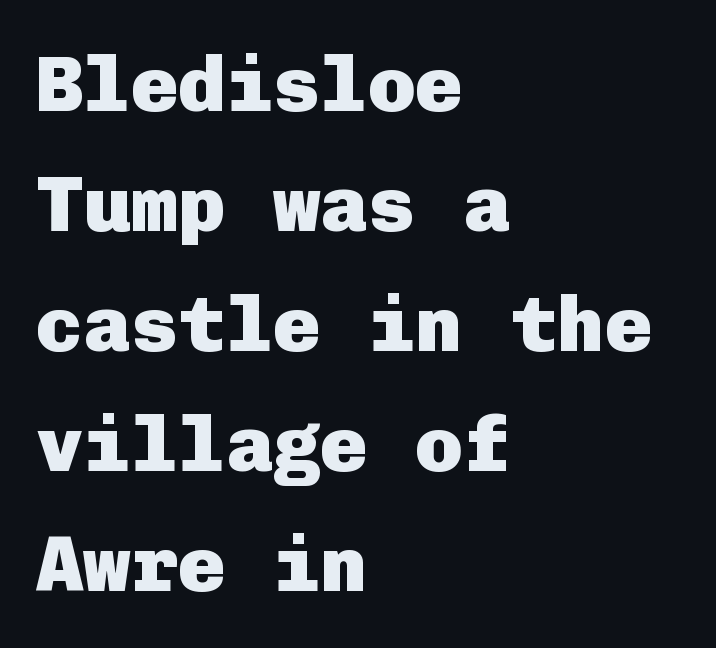
The image shows 79 px heavy sans-serif type, upright; set left-aligned, normal line spacing (1.52x), normal letter spacing, not underlined; low stroke contrast and a medium x-height.
